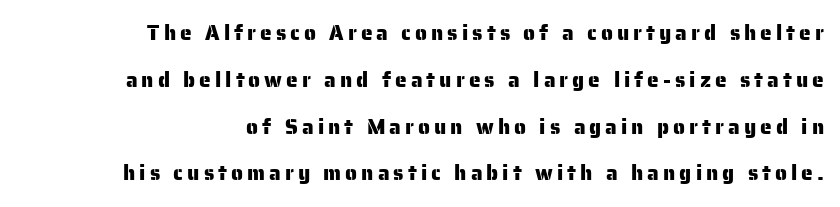
Q: Is the text italic (slanted)? A: No, it is upright.
Q: Is the text underlined? A: No.
Q: How is the paragraph aligned? A: Right-aligned.
Q: Is the spacing between lines tight, normal or loose? A: Loose.
